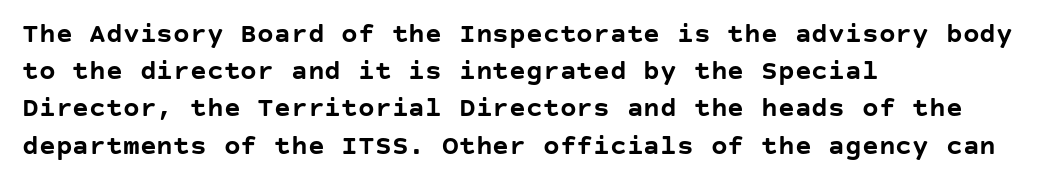
If you drew a ruler down the left edge, every line would touch it. Students, observe: this is what conventionally led text looks like. This is the regular roman posture of the typeface. Letter spacing: default. A typesetter would label this face a sans. Only glyphs here, with clear space below each row.
